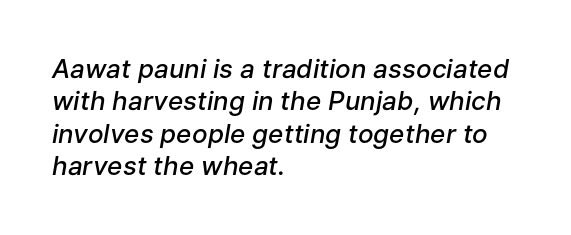
{"italic": "yes", "lean": "right", "slant_degrees": 9, "bold": "semi", "underline": "no", "align": "left", "line_spacing": "normal", "line_spacing_ratio": 1.25, "letter_spacing": "normal", "letter_spacing_em": 0.0, "glyph_px": 26}
